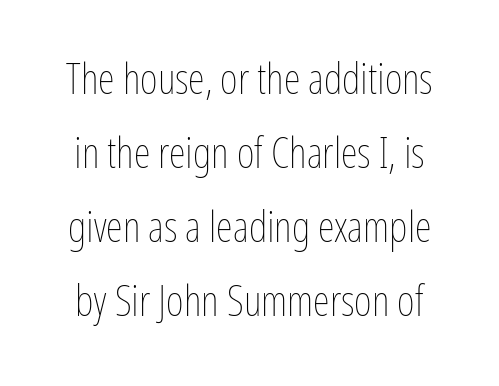
{"italic": "no", "bold": "no", "weight": "thin", "width": "condensed", "stroke_contrast": "low", "x_height": "medium", "monospaced": "no", "underline": "no", "line_spacing_ratio": 1.72, "letter_spacing": "normal", "letter_spacing_em": 0.0, "glyph_px": 43}
